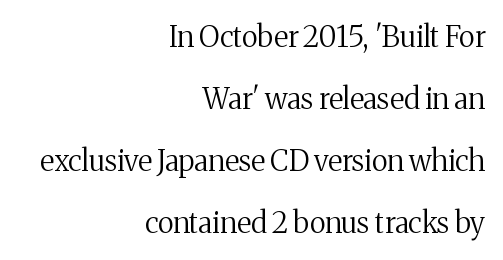
Q: Is the text bold? A: No.
Q: Is the text italic (slanted)? A: No, it is upright.
Q: Is the typeface a serif or a sans-serif typeface? A: Serif.
Q: Is the text underlined? A: No.
Q: How is the paragraph aligned? A: Right-aligned.
Q: Is the spacing between letters normal or unusually wide? A: Normal.
Q: Is the spacing between lines tight, normal or loose? A: Loose.
Q: Width (condensed, normal, or wide)? A: Normal.
Q: Stroke contrast? A: Medium.
Q: x-height? A: Medium.
Q: Monospaced? A: No.
